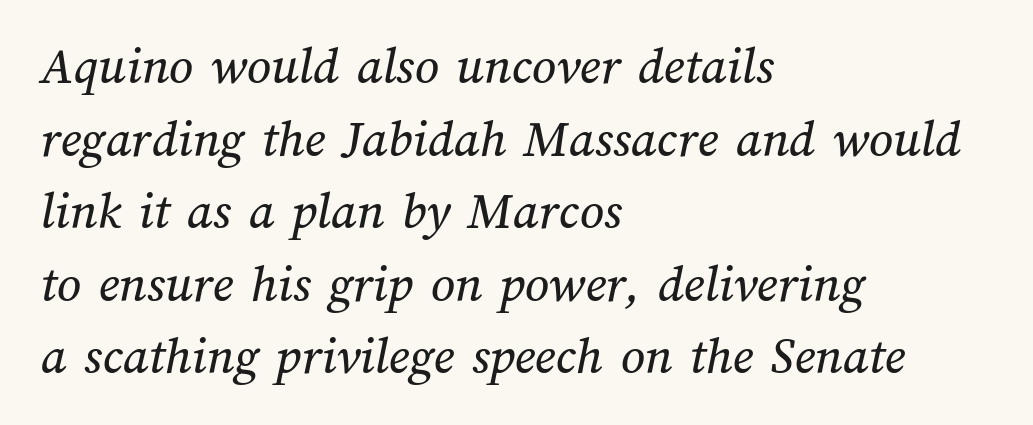
The image shows 53 px text type; set left-aligned, normal line spacing (1.37x), normal letter spacing, not underlined; medium stroke contrast and a medium x-height.
